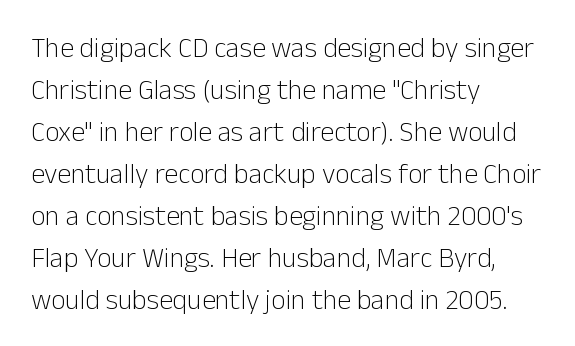
What's the leading like? Ordinary, nothing unusual. Heft: none added — not bold. The zone under the glyphs is completely vacant. Characters remain perfectly vertical along every line. This is sans-serif lettering, the kind often seen on screens and signage. The rendering uses natural spacing where letterforms have individual widths.
